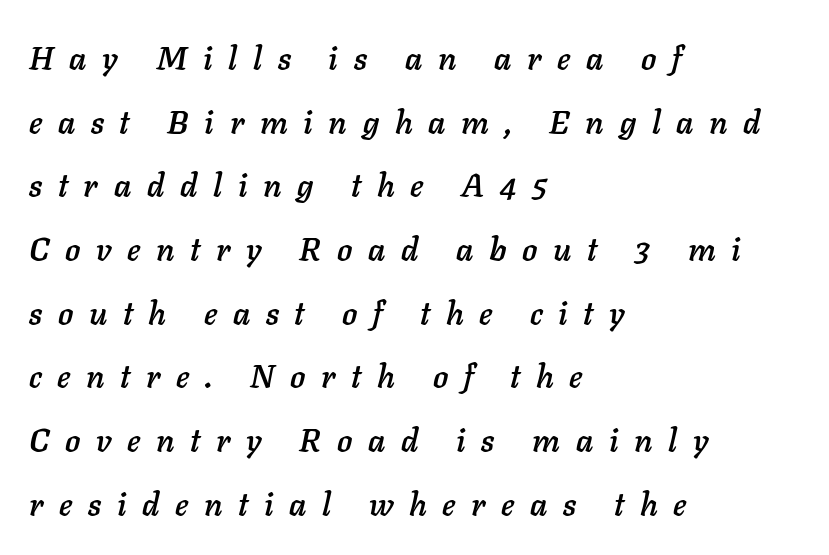
{"italic": "yes", "lean": "right", "slant_degrees": 11, "width": "normal", "stroke_contrast": "low", "x_height": "medium", "monospaced": "no", "underline": "no", "align": "left", "line_spacing": "loose", "line_spacing_ratio": 1.99, "letter_spacing": "wide", "letter_spacing_em": 0.49, "glyph_px": 32}
